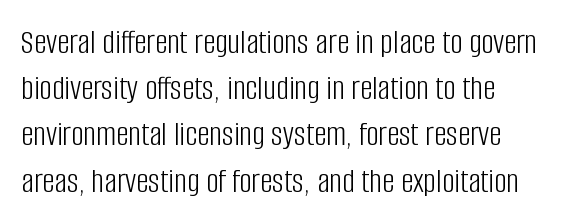
The face used here is proportionally spaced, like ordinary book or web type. Classification — sans serif. When letters stand straight like this, we call the style roman or upright. Caption: face not bold, strokes unweighted. Each word holds together tightly as a unit, with standard inter-letter gaps.
